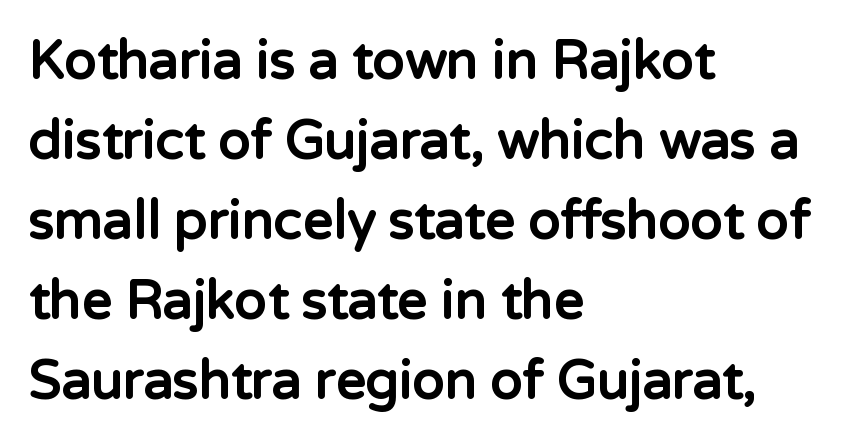
{"serif": "no", "italic": "no", "bold": "yes", "weight": "bold", "width": "normal", "stroke_contrast": "low", "x_height": "medium", "monospaced": "no", "underline": "no", "align": "left", "line_spacing": "normal", "line_spacing_ratio": 1.51, "letter_spacing": "normal", "letter_spacing_em": 0.0, "glyph_px": 53}
